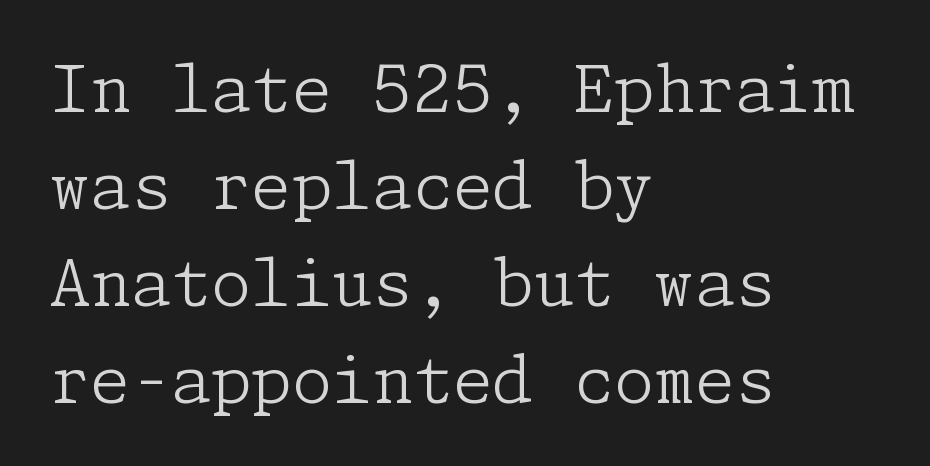
Beneath every word, the page is bare. Glyph-to-glyph distance matches everyday printed text. In CSS terms this would be text-align: left. These lines were composed using upright roman letters. Whoever set this chose a conventional vertical rhythm.
